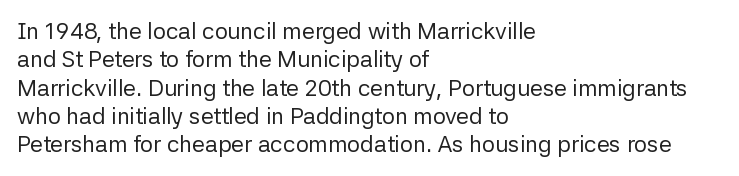
{"italic": "no", "bold": "no", "underline": "no", "align": "left", "line_spacing_ratio": 1.23, "letter_spacing": "normal", "letter_spacing_em": 0.0, "glyph_px": 23}
